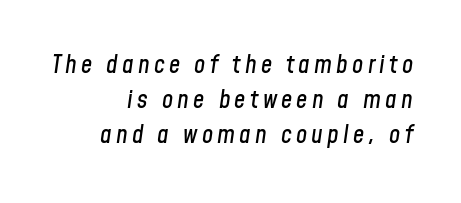
{"italic": "yes", "lean": "right", "slant_degrees": 8, "underline": "no", "align": "right", "line_spacing": "normal", "line_spacing_ratio": 1.41, "glyph_px": 25}
